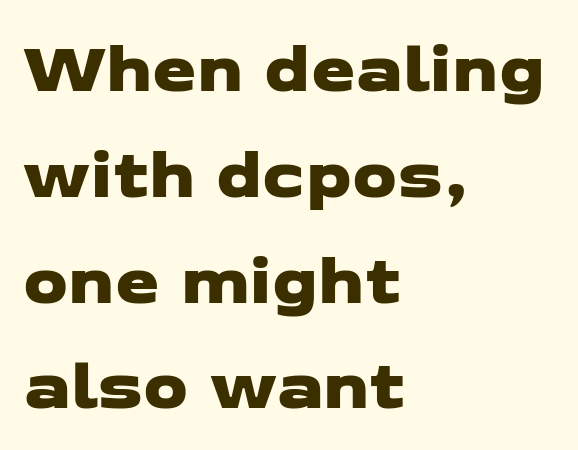
{"serif": "no", "width": "wide", "stroke_contrast": "low", "x_height": "medium", "monospaced": "no", "underline": "no", "align": "left", "line_spacing": "normal", "line_spacing_ratio": 1.49, "letter_spacing": "normal", "letter_spacing_em": 0.0, "glyph_px": 71}
